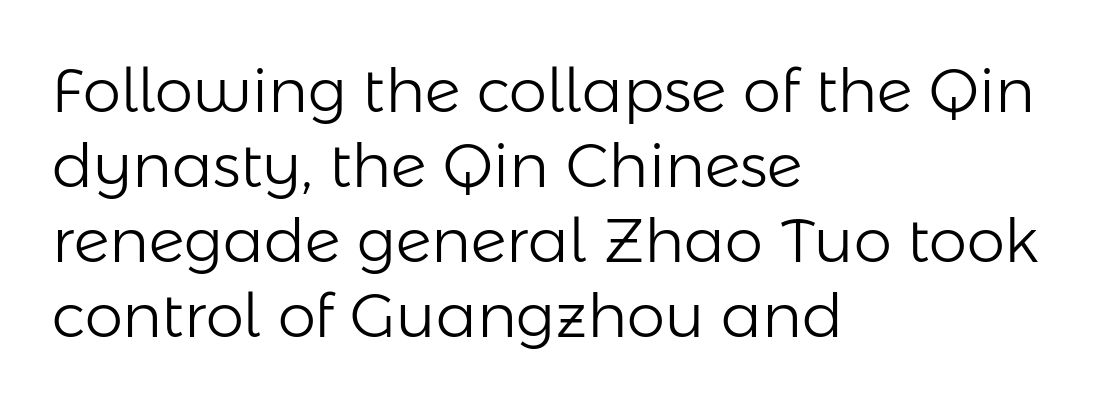
Q: Is the text bold? A: No.
Q: Is the text italic (slanted)? A: No, it is upright.
Q: Is the typeface a serif or a sans-serif typeface? A: Sans-serif.
Q: Is the text underlined? A: No.
Q: How is the paragraph aligned? A: Left-aligned.
Q: Is the spacing between letters normal or unusually wide? A: Normal.
Q: Width (condensed, normal, or wide)? A: Normal.
Q: Stroke contrast? A: Low.
Q: x-height? A: Medium.
Q: Monospaced? A: No.
